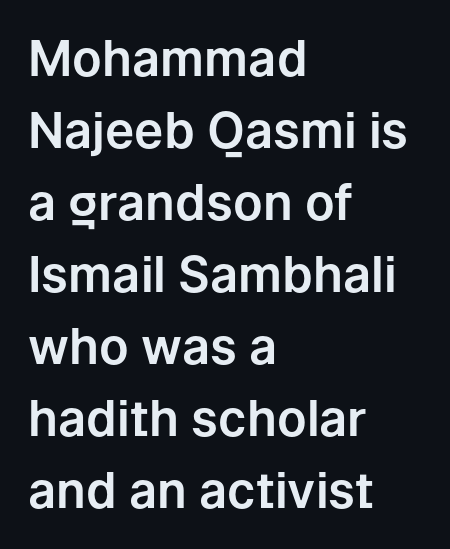
{"serif": "no", "italic": "no", "width": "normal", "stroke_contrast": "low", "x_height": "medium", "monospaced": "no", "underline": "no", "align": "left", "line_spacing": "normal", "line_spacing_ratio": 1.47, "letter_spacing": "normal", "letter_spacing_em": 0.0, "glyph_px": 49}
